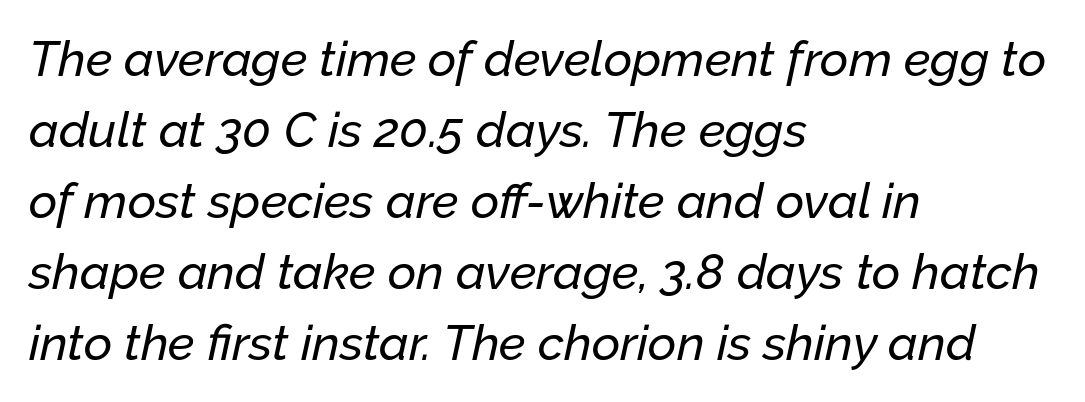
Reading down the column, the eye jumps a familiar distance to each next line. The rag falls on the right side of this text block. What stands out about the letter spacing? Nothing — it is the standard amount. The specimen reads as italic at a glance. Varying glyph widths throughout — classic text-font behaviour.
